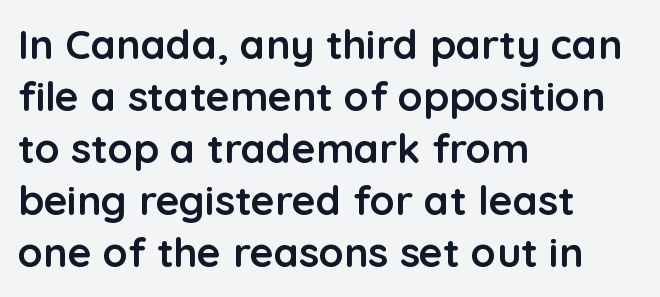
Q: Is the text bold? A: Yes.
Q: Is the text italic (slanted)? A: No, it is upright.
Q: Is the typeface a serif or a sans-serif typeface? A: Sans-serif.
Q: Is the text underlined? A: No.
Q: How is the paragraph aligned? A: Left-aligned.
Q: Is the spacing between letters normal or unusually wide? A: Normal.
Q: Is the spacing between lines tight, normal or loose? A: Normal.
Q: Width (condensed, normal, or wide)? A: Normal.
Q: Stroke contrast? A: Low.
Q: x-height? A: Medium.
Q: Monospaced? A: No.
